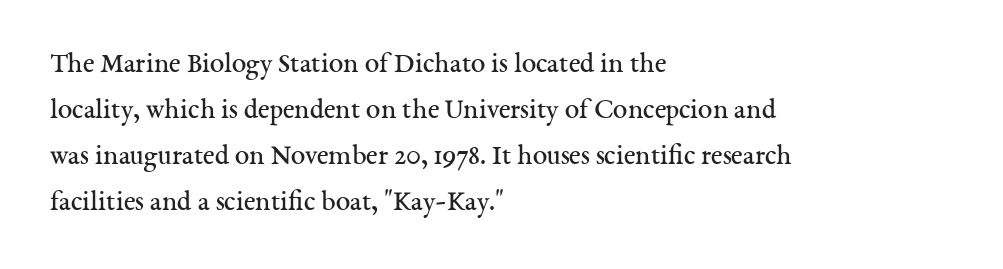
The image shows 29 px regular-weight serif type, upright; set left-aligned, normal line spacing (1.59x), normal letter spacing, not underlined; medium stroke contrast and a medium x-height.
